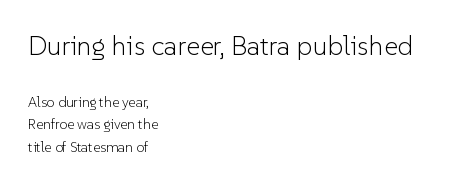
{"italic": "no", "bold": "no", "underline": "no", "align": "left", "line_spacing": "normal", "line_spacing_ratio": 1.6, "letter_spacing": "normal", "letter_spacing_em": 0.0, "larger_block": "first", "size_ratio": 1.93, "glyph_px": 27}
